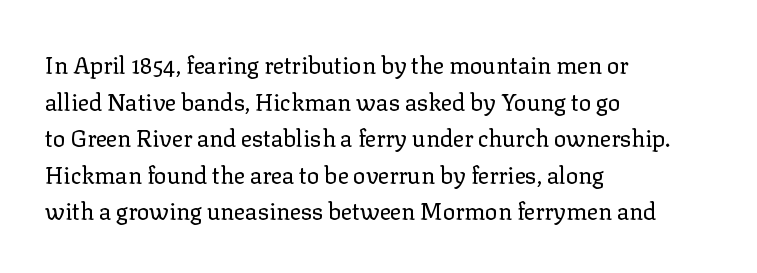
The image shows 23 px text type, upright; set left-aligned, normal line spacing (1.59x), normal letter spacing, not underlined.
